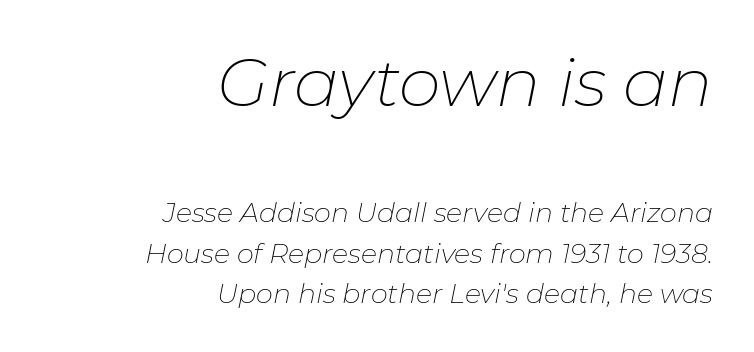
The specimen omits any rule beneath the text block's lines. Casual observation: everything's shoved over to the right. The letters look calm and open, with moderate or lighter stems. In terms of letterspacing, this is plain default setting. The typography opts for an oblique posture over an upright one. The face used here is proportionally spaced, like ordinary book or web type.
